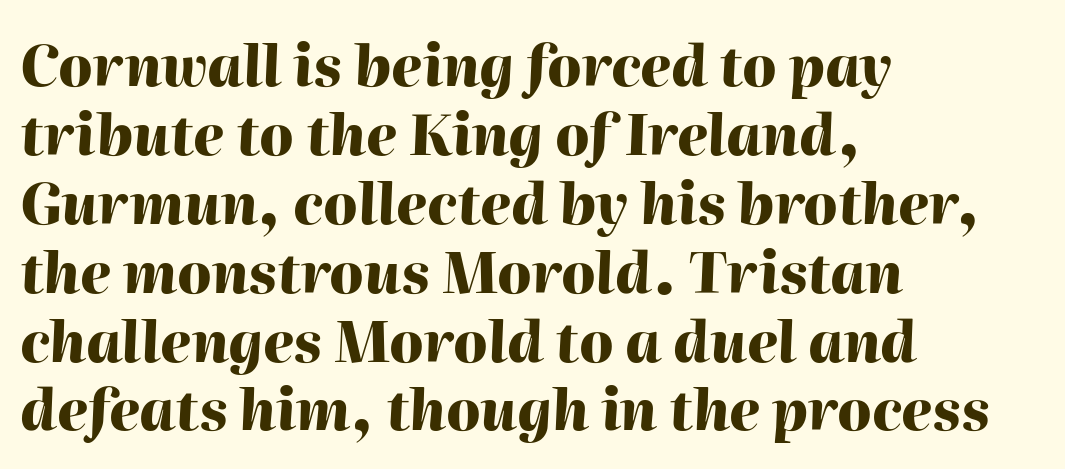
The image shows 56 px heavy type, italic (leaning right); set left-aligned, line spacing 1.23x, normal letter spacing, not underlined; high stroke contrast and a medium x-height.
